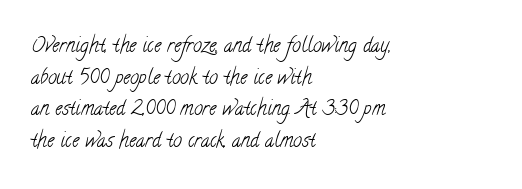
A quiet, ordinary-to-light weight characterises the typeface. Horizontal bands of white between lines are of average thickness. There is no visible air inserted between adjacent glyphs. The lines are quadded left. The baseline area is clear.
